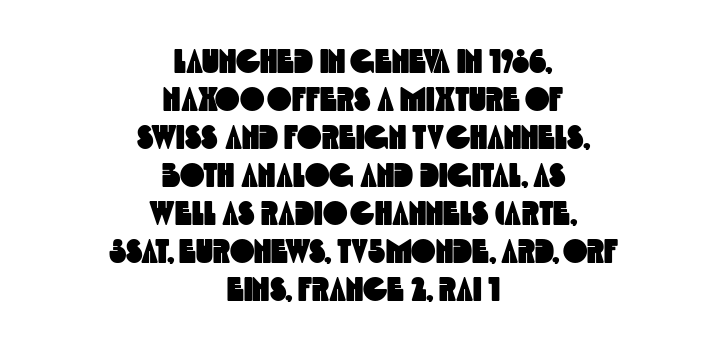
Q: Is the typeface a serif or a sans-serif typeface? A: Sans-serif.
Q: Is the text underlined? A: No.
Q: How is the paragraph aligned? A: Centered.
Q: Is the spacing between letters normal or unusually wide? A: Normal.
Q: Is the spacing between lines tight, normal or loose? A: Tight.
Q: Width (condensed, normal, or wide)? A: Condensed.
Q: x-height? A: Large.
Q: Monospaced? A: No.
